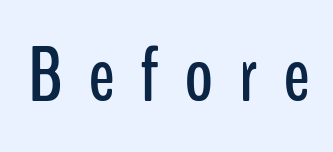
The image shows 79 px condensed sans-serif type, upright; set unusually wide letter spacing (+0.32 em), not underlined; low stroke contrast and a medium x-height.
